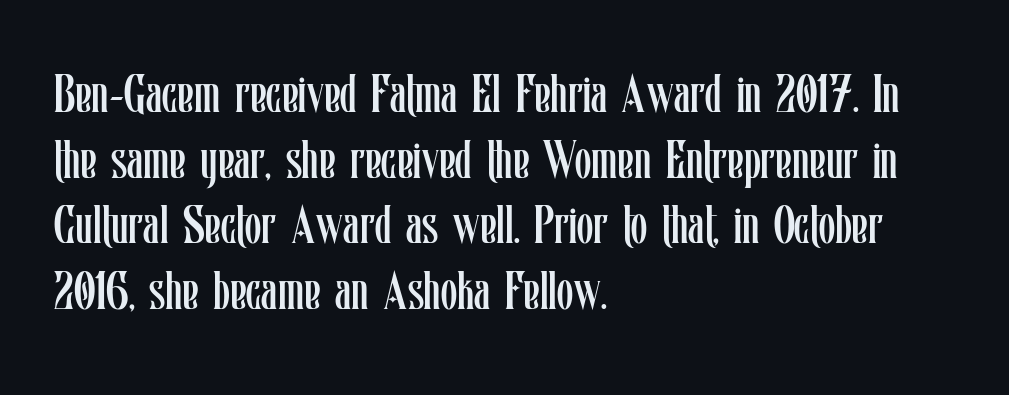
Q: Is the text bold? A: No.
Q: Is the text italic (slanted)? A: No, it is upright.
Q: Is the text underlined? A: No.
Q: How is the paragraph aligned? A: Left-aligned.
Q: Is the spacing between letters normal or unusually wide? A: Normal.
Q: Width (condensed, normal, or wide)? A: Condensed.
Q: Stroke contrast? A: Low.
Q: x-height? A: Medium.
Q: Monospaced? A: No.
